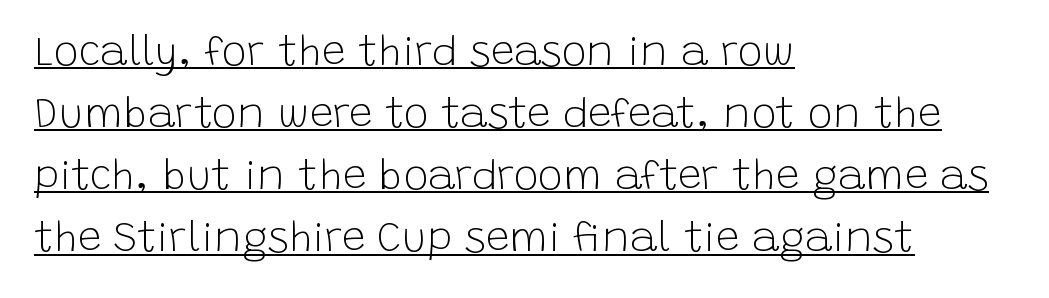
{"serif": "no", "italic": "no", "bold": "no", "weight": "light", "width": "normal", "stroke_contrast": "low", "x_height": "large", "monospaced": "no", "underline": "yes", "align": "left", "line_spacing": "normal", "line_spacing_ratio": 1.48, "letter_spacing": "normal", "letter_spacing_em": 0.0, "glyph_px": 42}
